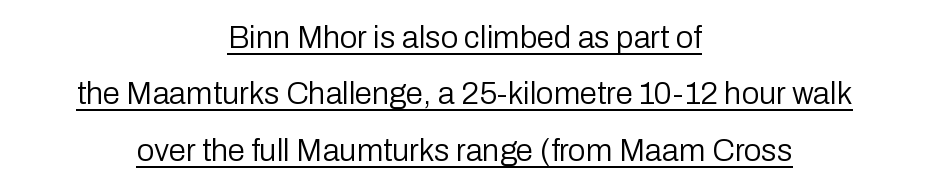
The image shows 31 px regular-weight sans-serif type, upright; set centered, line spacing 1.82x, normal letter spacing, underlined; low stroke contrast and a medium x-height.
